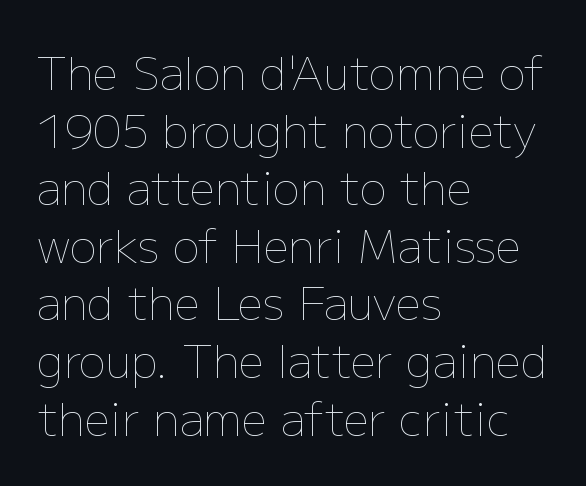
Q: Is the text bold? A: No.
Q: Is the text italic (slanted)? A: No, it is upright.
Q: Is the text underlined? A: No.
Q: How is the paragraph aligned? A: Left-aligned.
Q: Is the spacing between letters normal or unusually wide? A: Normal.
Q: Is the spacing between lines tight, normal or loose? A: Normal.
Q: Width (condensed, normal, or wide)? A: Normal.
Q: Stroke contrast? A: Low.
Q: x-height? A: Medium.
Q: Monospaced? A: No.
